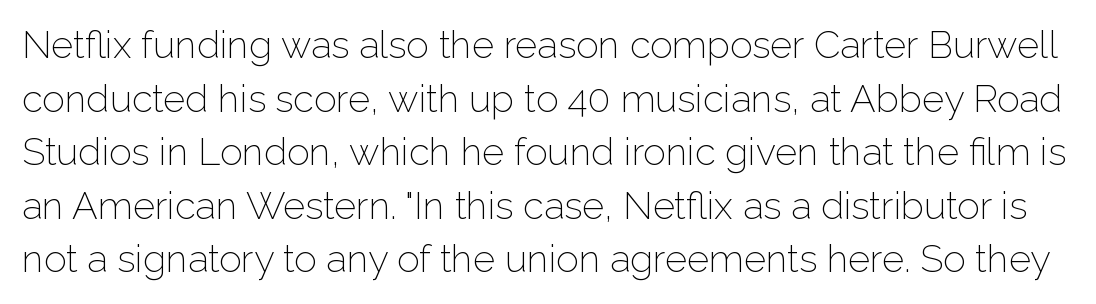
The image shows 38 px light sans-serif type, upright; set normal line spacing (1.41x), normal letter spacing, not underlined; low stroke contrast and a medium x-height.
